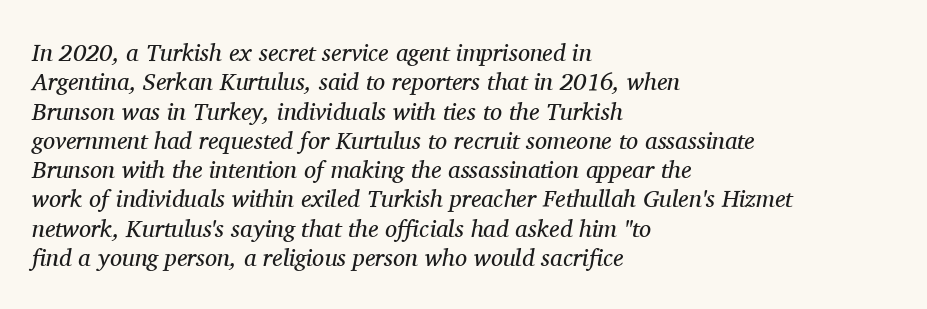
Characters are canted at an angle relative to the baseline's perpendicular. This rendering leaves character spacing at its baseline value. The space beneath each line is pristine and unruled. Teacher's note: observe the even left margin — that is flush-left alignment. The strokes carry an ordinary text weight at most.
